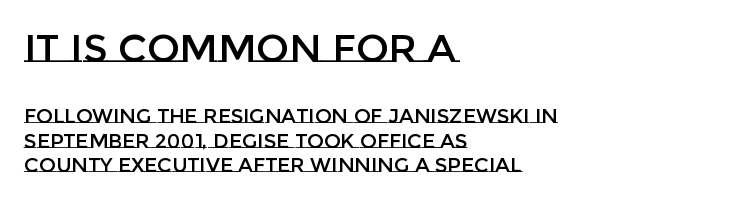
Q: Is the text italic (slanted)? A: No, it is upright.
Q: Is the text underlined? A: No.
Q: How is the paragraph aligned? A: Left-aligned.
Q: Is the spacing between letters normal or unusually wide? A: Normal.
Q: Which block of text is set in a larger size, the first (top) or the second (bottom)? A: The first (top) one.
Q: Width (condensed, normal, or wide)? A: Normal.
Q: Stroke contrast? A: Low.
Q: x-height? A: Large.
Q: Monospaced? A: No.
